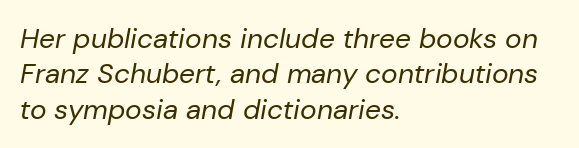
Q: Is the text bold? A: No.
Q: Is the text italic (slanted)? A: Yes, it leans right by about 10 degrees.
Q: Is the text underlined? A: No.
Q: How is the paragraph aligned? A: Left-aligned.
Q: Is the spacing between letters normal or unusually wide? A: Normal.
Q: Is the spacing between lines tight, normal or loose? A: Normal.
Q: Width (condensed, normal, or wide)? A: Normal.
Q: Stroke contrast? A: Low.
Q: x-height? A: Medium.
Q: Monospaced? A: No.
